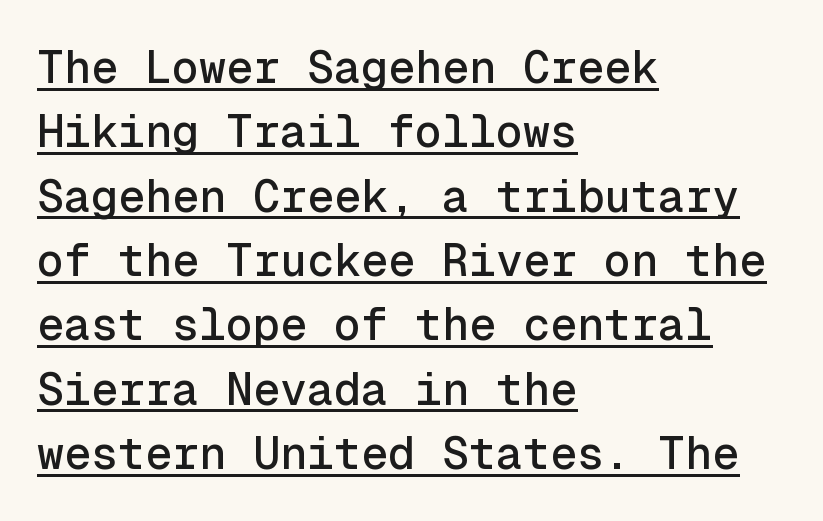
{"serif": "no", "italic": "no", "width": "normal", "x_height": "medium", "monospaced": "yes", "underline": "yes", "align": "left", "line_spacing": "normal", "line_spacing_ratio": 1.43, "letter_spacing": "normal", "letter_spacing_em": 0.0, "glyph_px": 45}
